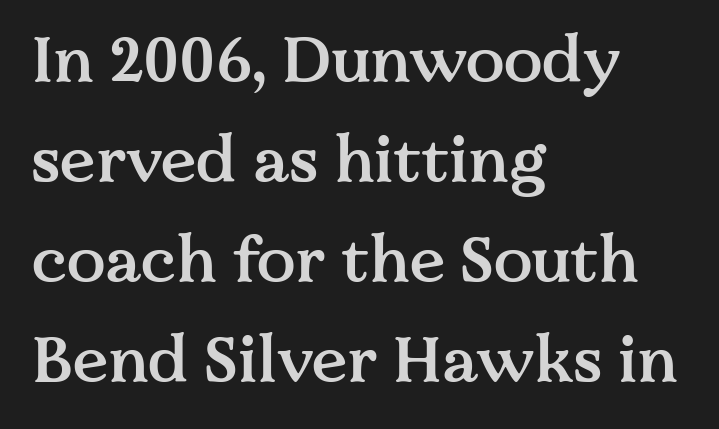
The rendering shows small feet on the letterforms — a serif design. Spacing between characters is what you'd get straight out of the box. Italic? Not at all — the glyphs are vertical. Spacing verdict: proportional, widths tailored to each character.
